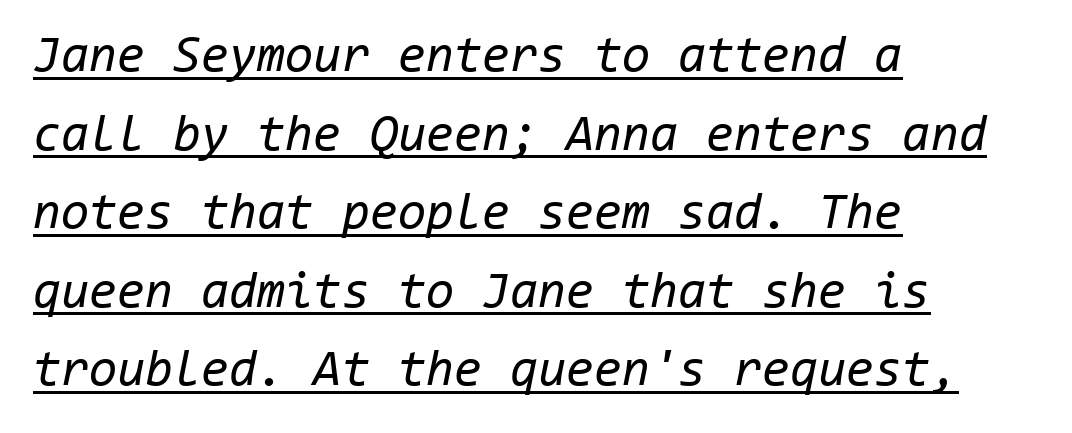
{"italic": "yes", "lean": "right", "slant_degrees": 11, "bold": "no", "weight": "regular", "width": "normal", "stroke_contrast": "low", "x_height": "medium", "monospaced": "yes", "underline": "yes", "align": "left", "line_spacing": "normal", "line_spacing_ratio": 1.54, "letter_spacing": "normal", "letter_spacing_em": 0.0, "glyph_px": 51}
